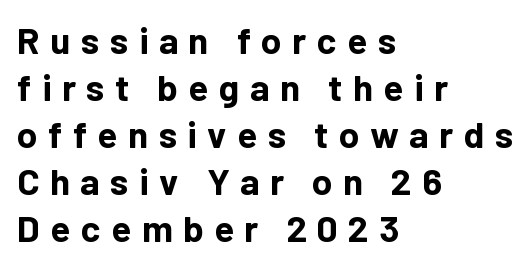
You can tell it's not italic because the verticals are truly vertical. Compared with typical body copy, the letter spacing here is much looser. A clean baseline with only descenders dipping below it. The ragged edge is on the right, which tells us the setting is flush left. Line spacing here is normal.
